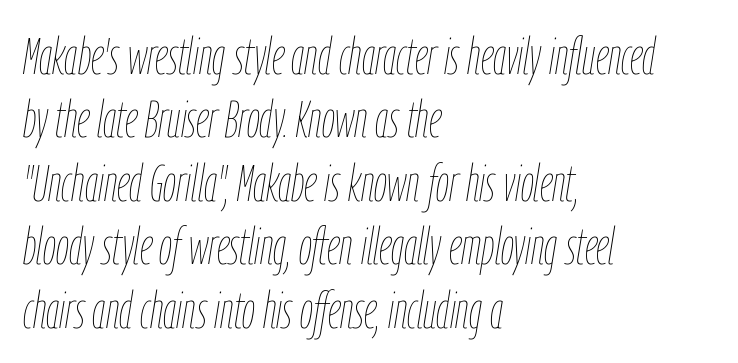
{"italic": "yes", "lean": "right", "slant_degrees": 9, "bold": "no", "weight": "thin", "width": "condensed", "stroke_contrast": "low", "x_height": "medium", "monospaced": "no", "underline": "no", "align": "left", "line_spacing_ratio": 1.22, "letter_spacing": "normal", "letter_spacing_em": 0.0, "glyph_px": 52}
